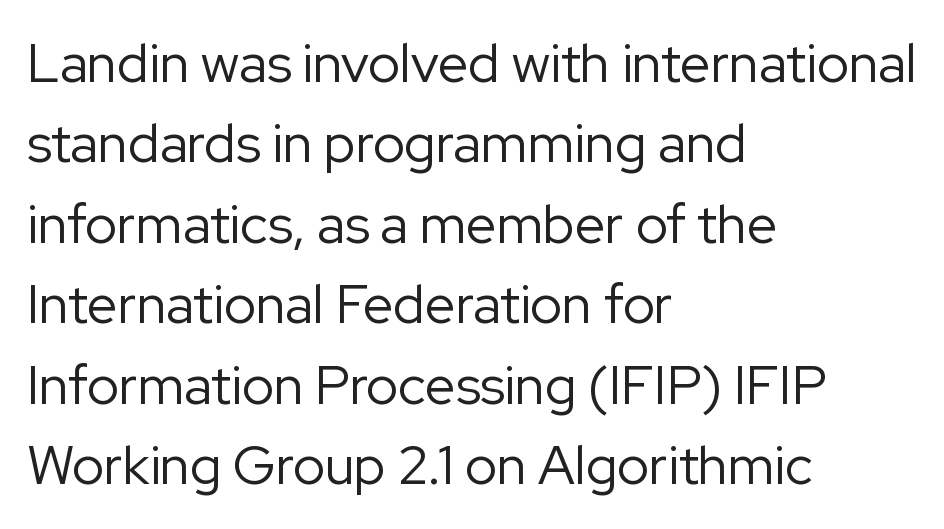
The image shows 54 px regular-weight sans-serif type, upright; set left-aligned, normal line spacing (1.49x), normal letter spacing, not underlined; low stroke contrast and a medium x-height.
